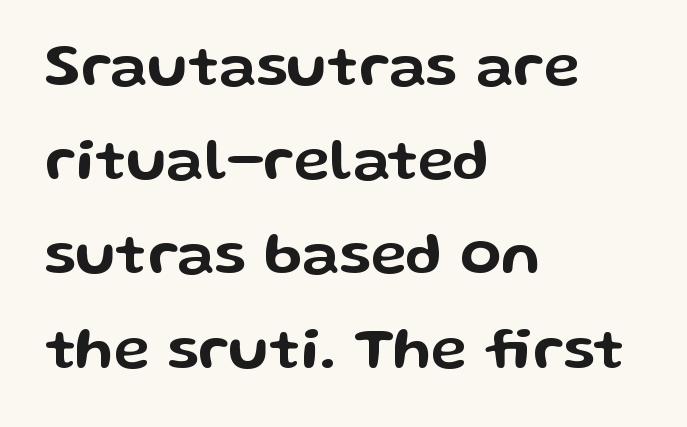
Each letter keeps its own natural width here, so spacing adapts to shape. Line beginnings align vertically; line endings do not. The letters carry no serifs — their stems end cleanly without finishing strokes. Successive baselines arrive at the customary interval. Honestly, there is no underline to notice here at all.
